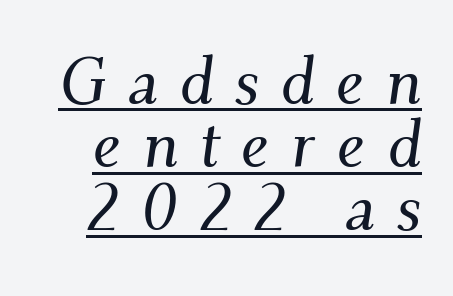
The image shows 65 px serif type, italic (leaning right); set tight line spacing (0.97x), unusually wide letter spacing (+0.32 em), underlined; medium stroke contrast and a small x-height.
